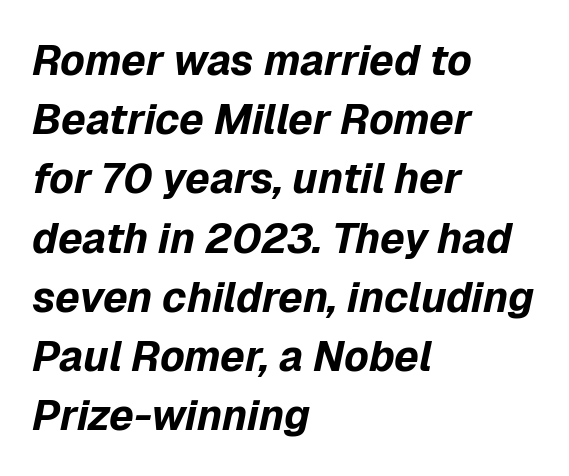
The image shows 42 px bold type, italic (leaning right); set left-aligned, normal line spacing (1.41x), normal letter spacing, not underlined; low stroke contrast and a medium x-height.
